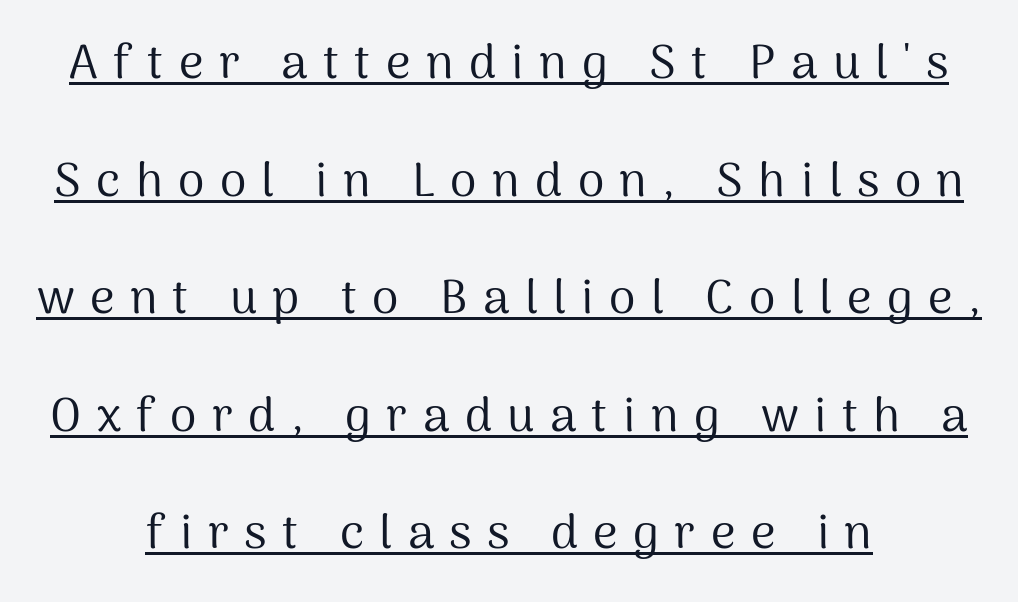
{"serif": "no", "italic": "no", "bold": "no", "weight": "regular", "width": "normal", "stroke_contrast": "medium", "x_height": "medium", "monospaced": "no", "underline": "yes", "align": "center", "line_spacing": "loose", "line_spacing_ratio": 2.45, "letter_spacing": "wide", "letter_spacing_em": 0.32, "glyph_px": 48}
